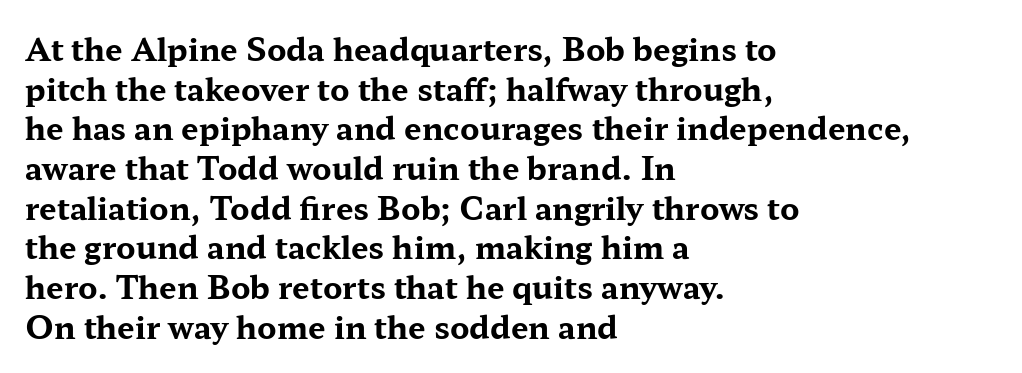
The image shows 31 px bold, wide serif type, upright; set left-aligned, normal line spacing (1.28x), normal letter spacing, not underlined; medium stroke contrast and a medium x-height.
